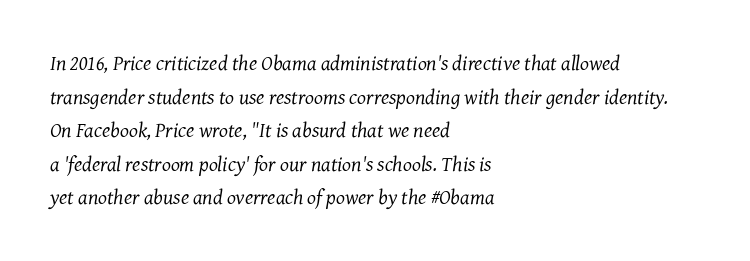
Does the copy run flush right? No — it runs flush left. In terms of letterspacing, this is plain default setting. Plain, unruled lines of type. This is not heavy type; no bold has been used. Leading: standard. Notice how the stems are inclined rather than vertical — that's the hallmark of italics.
